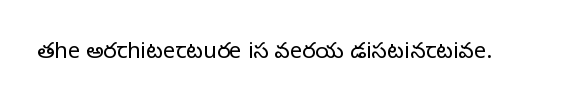
The image shows 22 px text type, upright; set normal letter spacing, not underlined.
